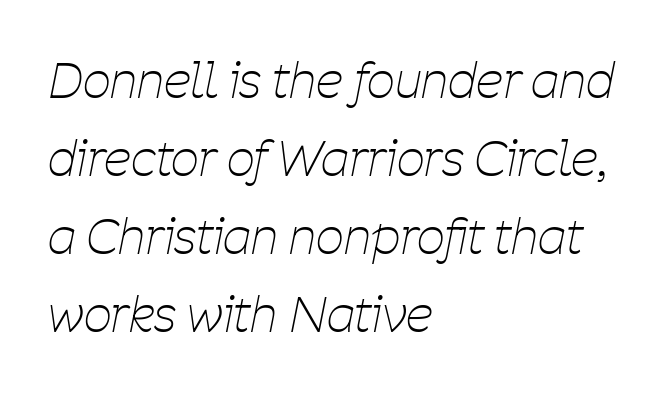
Q: Is the text bold? A: No.
Q: Is the text italic (slanted)? A: Yes, it leans right by about 11 degrees.
Q: Is the text underlined? A: No.
Q: How is the paragraph aligned? A: Left-aligned.
Q: Is the spacing between letters normal or unusually wide? A: Normal.
Q: Is the spacing between lines tight, normal or loose? A: Normal.
Q: Width (condensed, normal, or wide)? A: Condensed.
Q: Stroke contrast? A: Low.
Q: x-height? A: Medium.
Q: Monospaced? A: No.
